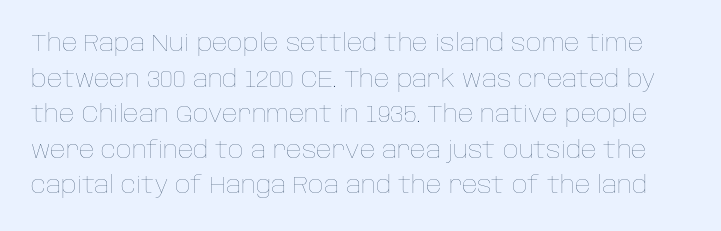
{"italic": "no", "bold": "no", "underline": "no", "line_spacing": "normal", "line_spacing_ratio": 1.48, "letter_spacing": "normal", "letter_spacing_em": 0.0, "glyph_px": 24}
